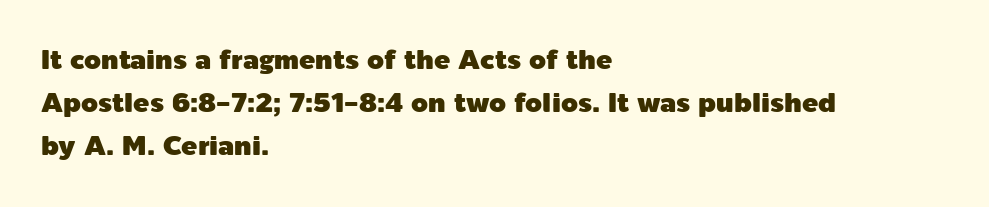
Notice how descenders clear the ascenders below comfortably — that's standard leading. Rendered with straight, roman letterforms. These lines keep a tight, regular rhythm from letter to letter. Only glyphs here, with clear space below each row. Line beginnings align vertically; line endings do not.
